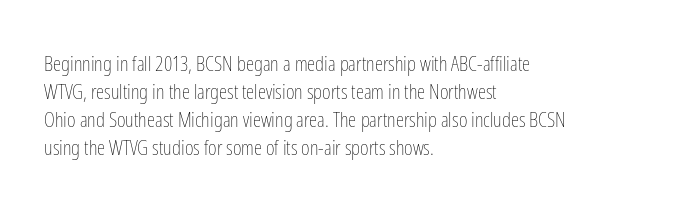
{"italic": "no", "bold": "no", "underline": "no", "align": "left", "line_spacing": "normal", "line_spacing_ratio": 1.34, "letter_spacing": "normal", "letter_spacing_em": 0.0, "glyph_px": 21}
